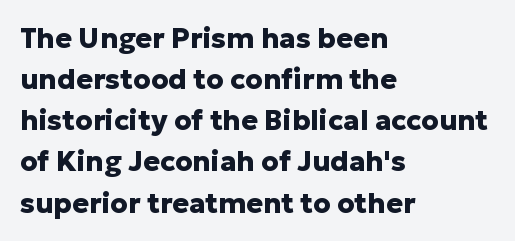
The image shows 28 px heavy sans-serif type, upright; set left-aligned, normal line spacing (1.47x), normal letter spacing, not underlined; low stroke contrast and a medium x-height.
